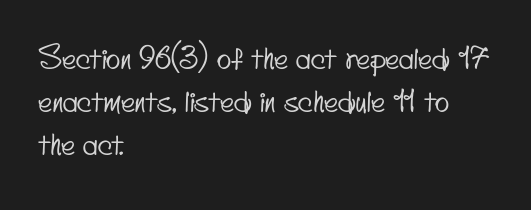
Q: Is the typeface a serif or a sans-serif typeface? A: Sans-serif.
Q: Is the text underlined? A: No.
Q: How is the paragraph aligned? A: Left-aligned.
Q: Is the spacing between letters normal or unusually wide? A: Normal.
Q: Is the spacing between lines tight, normal or loose? A: Normal.
Q: Width (condensed, normal, or wide)? A: Condensed.
Q: Stroke contrast? A: Low.
Q: x-height? A: Small.
Q: Monospaced? A: No.
